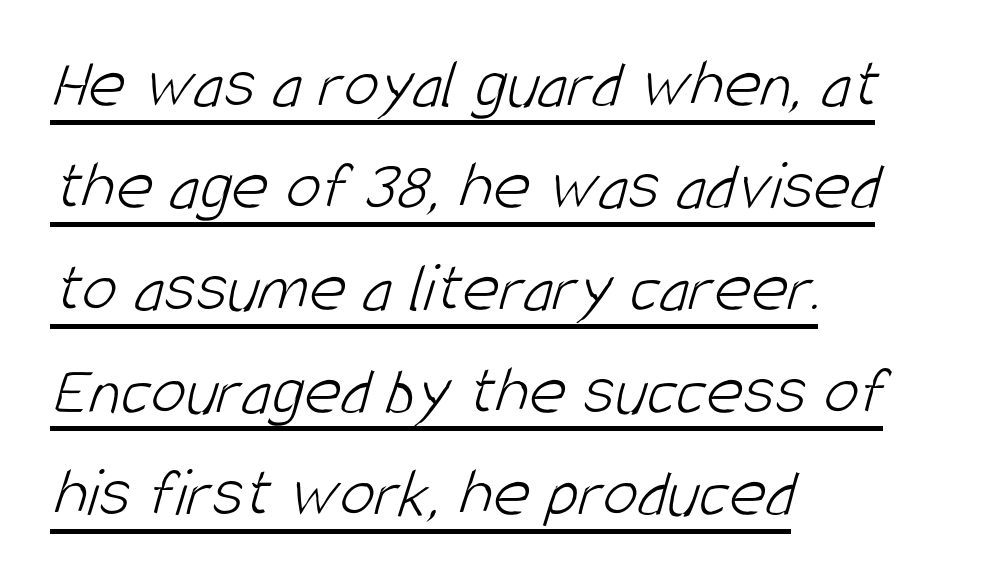
{"serif": "no", "bold": "no", "weight": "light", "width": "condensed", "stroke_contrast": "low", "x_height": "large", "monospaced": "no", "underline": "yes", "align": "left", "line_spacing": "normal", "line_spacing_ratio": 1.44, "letter_spacing": "normal", "letter_spacing_em": 0.0, "glyph_px": 71}
